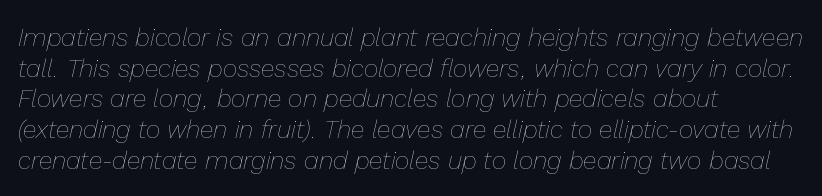
Nobody touched the tracking dial on this one. Rendered with sloped, italic letterforms. Letters rest on an invisible, unmarked baseline. Heft: none added — not bold. The rag falls on the right side of this text block.
